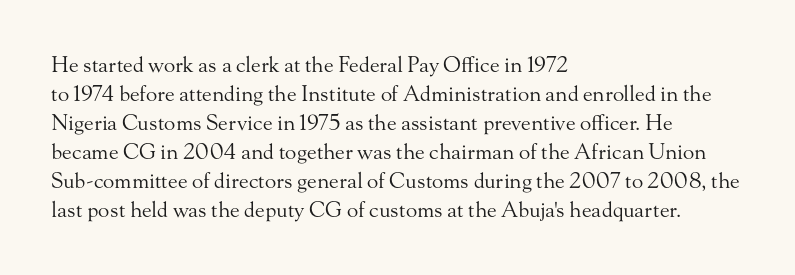
Q: Is the text bold? A: No.
Q: Is the text italic (slanted)? A: No, it is upright.
Q: Is the text underlined? A: No.
Q: How is the paragraph aligned? A: Left-aligned.
Q: Is the spacing between letters normal or unusually wide? A: Normal.
Q: Is the spacing between lines tight, normal or loose? A: Normal.
